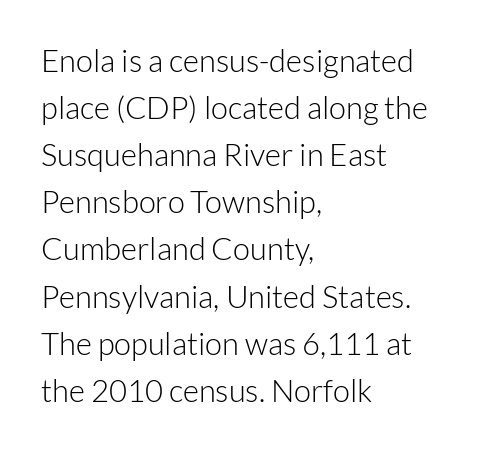
Q: Is the text bold? A: No.
Q: Is the text italic (slanted)? A: No, it is upright.
Q: Is the typeface a serif or a sans-serif typeface? A: Sans-serif.
Q: Is the text underlined? A: No.
Q: How is the paragraph aligned? A: Left-aligned.
Q: Is the spacing between letters normal or unusually wide? A: Normal.
Q: Is the spacing between lines tight, normal or loose? A: Normal.
Q: Width (condensed, normal, or wide)? A: Normal.
Q: Stroke contrast? A: Low.
Q: x-height? A: Medium.
Q: Monospaced? A: No.
